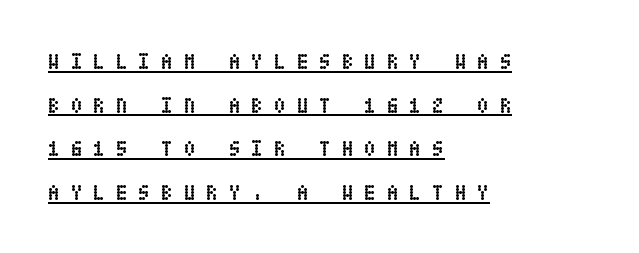
{"italic": "no", "bold": "yes", "underline": "yes", "align": "left", "line_spacing": "loose", "line_spacing_ratio": 1.98, "letter_spacing": "wide", "letter_spacing_em": 0.48, "glyph_px": 22}
